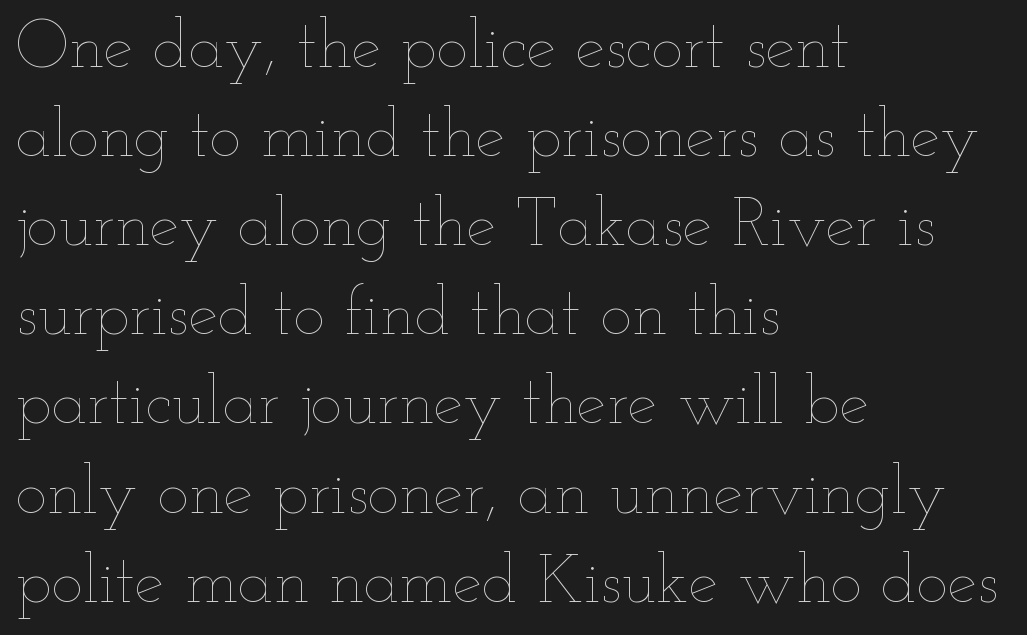
The typeface has the unassuming heft of standard copy or less. Leading matches the norm, producing a regular column. Layout note: lines flush left. Plain, unruled lines of type. The specimen reads as upright at a glance. Standard letterfit; no display-style spreading of the glyphs.
